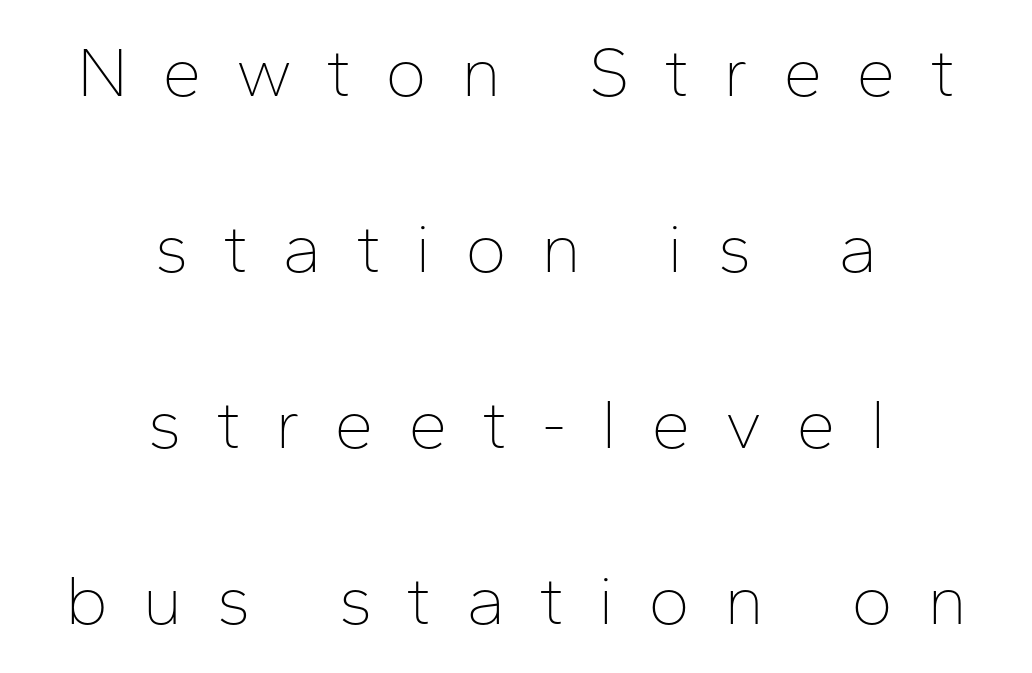
Q: Is the text bold? A: No.
Q: Is the text italic (slanted)? A: No, it is upright.
Q: Is the typeface a serif or a sans-serif typeface? A: Sans-serif.
Q: Is the text underlined? A: No.
Q: How is the paragraph aligned? A: Centered.
Q: Is the spacing between letters normal or unusually wide? A: Unusually wide.
Q: Is the spacing between lines tight, normal or loose? A: Loose.
Q: Width (condensed, normal, or wide)? A: Normal.
Q: Stroke contrast? A: Low.
Q: x-height? A: Medium.
Q: Monospaced? A: No.
